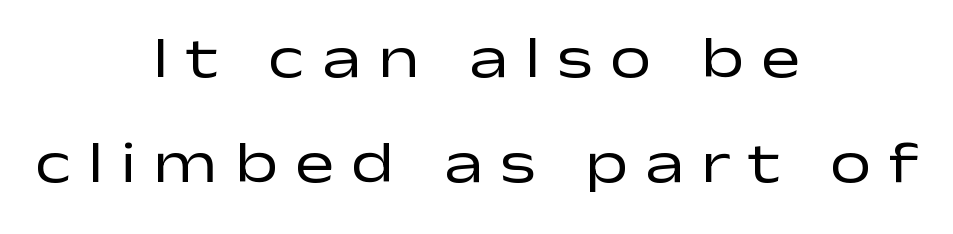
{"serif": "no", "italic": "no", "bold": "no", "weight": "regular", "width": "wide", "stroke_contrast": "low", "x_height": "medium", "monospaced": "no", "underline": "no", "align": "center", "line_spacing_ratio": 1.78, "letter_spacing": "wide", "letter_spacing_em": 0.29, "glyph_px": 59}
